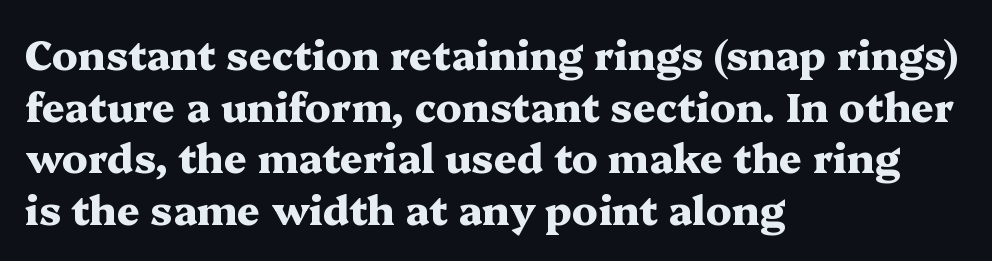
The image shows 40 px heavy, wide serif type, upright; set left-aligned, normal line spacing (1.29x), normal letter spacing, not underlined; medium stroke contrast and a medium x-height.
